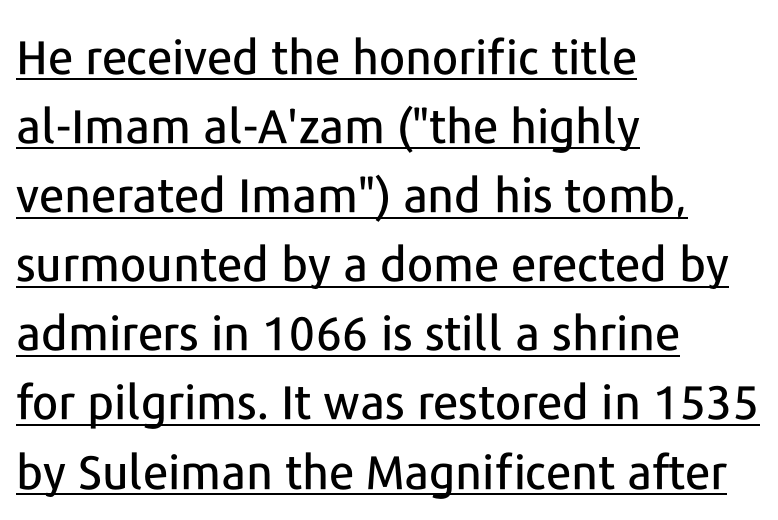
{"serif": "no", "italic": "no", "width": "normal", "stroke_contrast": "low", "x_height": "medium", "monospaced": "no", "underline": "yes", "align": "left", "line_spacing": "normal", "line_spacing_ratio": 1.47, "letter_spacing": "normal", "letter_spacing_em": 0.0, "glyph_px": 47}
